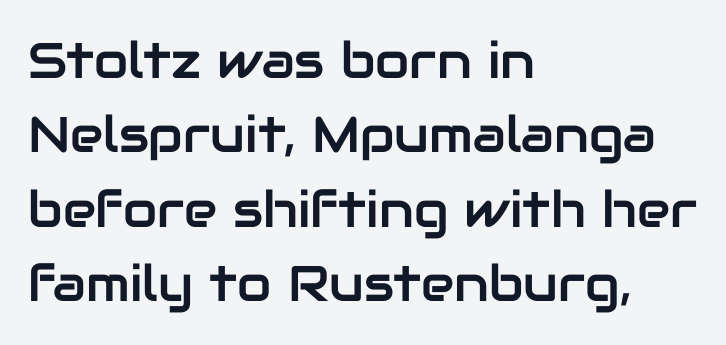
Leading matches the norm, producing a regular column. Layout note: lines flush left. This is roman type, the default non-slanted kind. Beneath every word, the page is bare.
